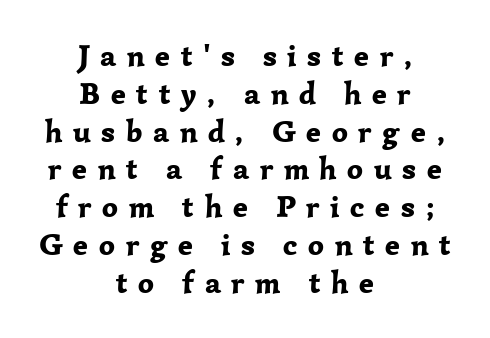
The image shows 31 px bold serif type, upright; set centered, line spacing 1.22x, unusually wide letter spacing (+0.34 em), not underlined; low stroke contrast and a medium x-height.
